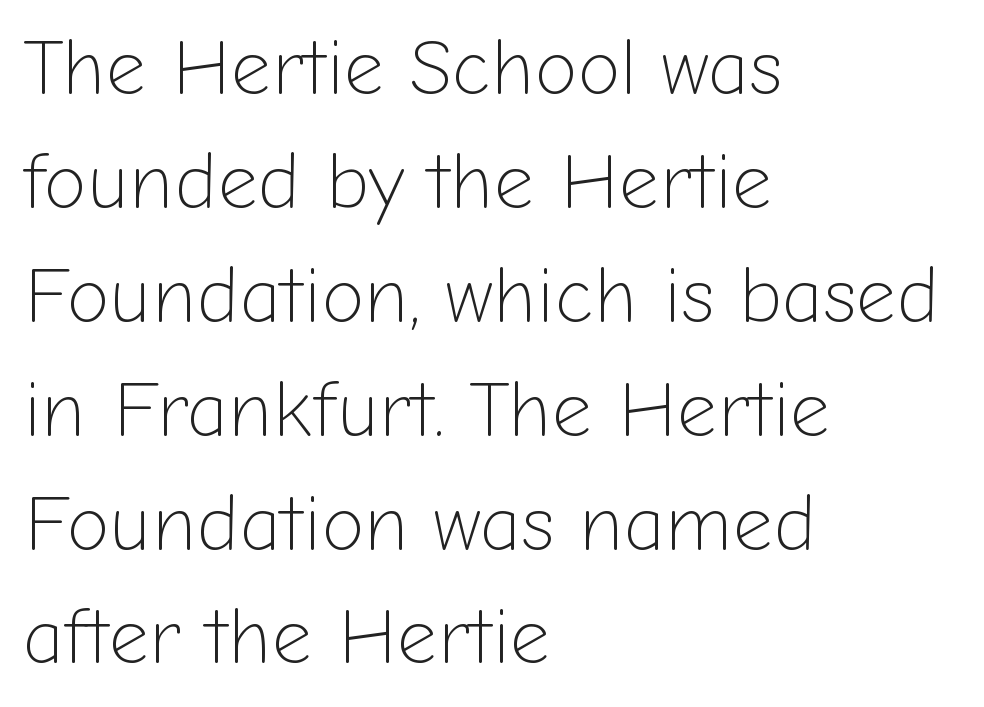
The image shows 78 px light sans-serif type, upright; set left-aligned, normal line spacing (1.46x), normal letter spacing, not underlined; low stroke contrast and a medium x-height.
